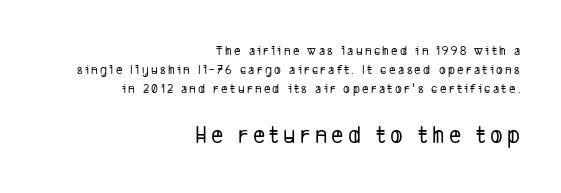
The image shows 26 px text type; set right-aligned, normal line spacing (1.35x), not underlined; the second (bottom) block is 1.86x larger.
